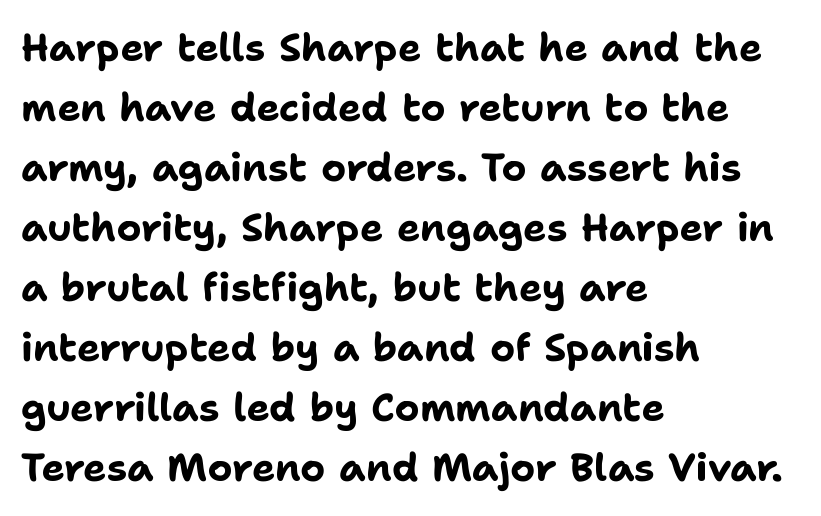
Look at the tracking — it's just the regular setting, nothing added. Classification — sans serif. The space between consecutive lines is moderate. Decoration check: the copy has no underline. Heft: maximum for text — a bold. The typesetter chose a ragged-right arrangement here.
